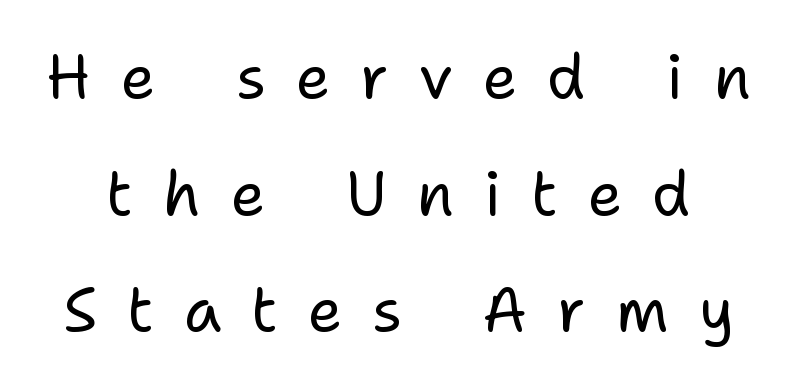
Serif or sans? Sans — the stroke terminals are bare. When letters stand straight like this, we call the style roman or upright. Any mark beneath the type? The region is blank. These lines have a slow, spaced-out rhythm from letter to letter.
